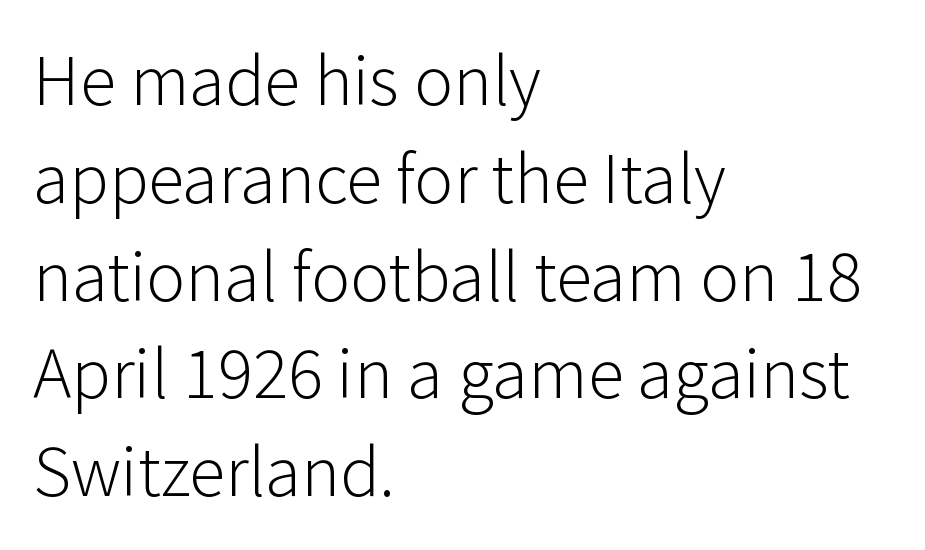
The image shows 73 px light sans-serif type, upright; set left-aligned, normal line spacing (1.34x), normal letter spacing, not underlined; low stroke contrast and a medium x-height.
